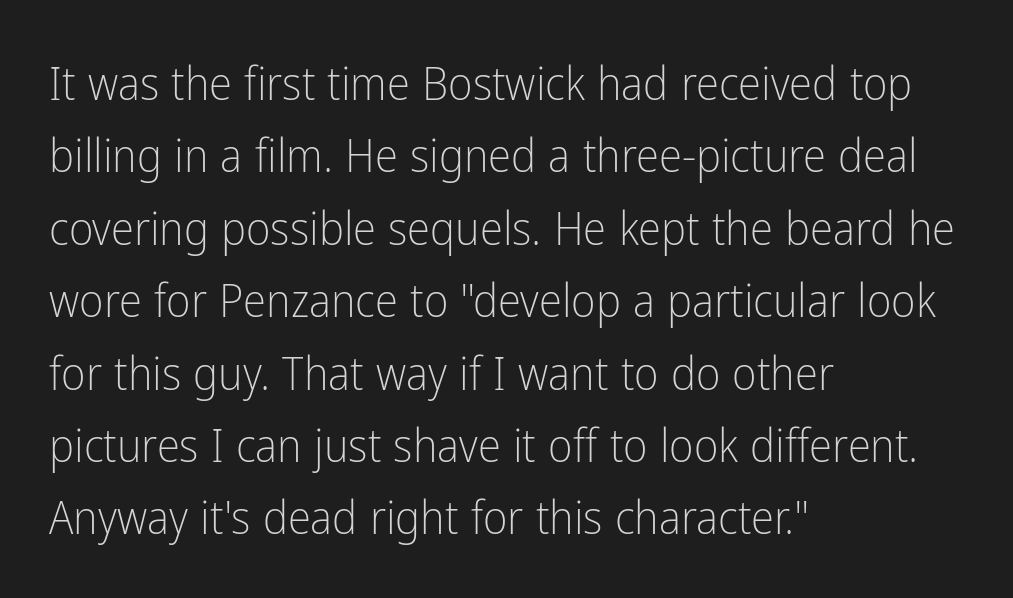
The image shows 47 px light, condensed sans-serif type, upright; set left-aligned, normal line spacing (1.54x), normal letter spacing, not underlined; low stroke contrast and a medium x-height.
